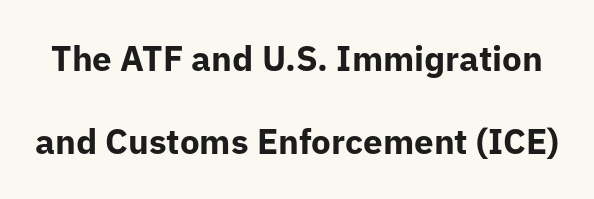
Summary of weight: heavy, a full bold. What kind of face is this? One without serifs — a sans. Horizontal bands of white between lines are thick stripes. Descender tails drop into unmarked territory.
